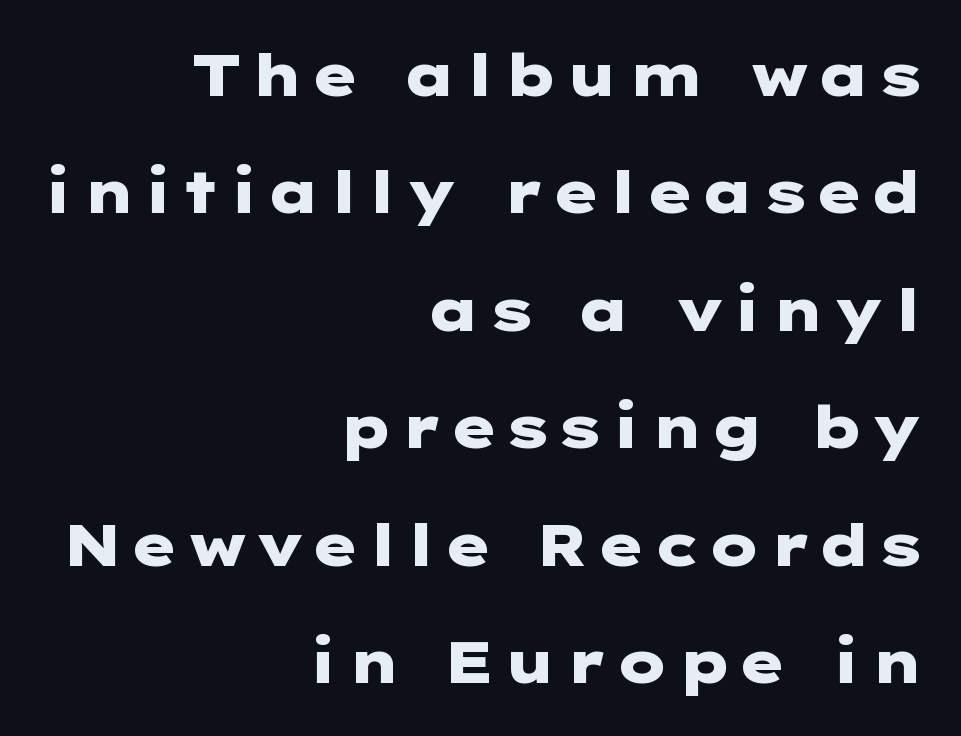
Every row of glyphs terminates at an identical x-position on the right. The typography opts for an upright posture over an oblique one. These words are printed bold, with thick strokes throughout. Stroke terminals: plain, sans-serif.
